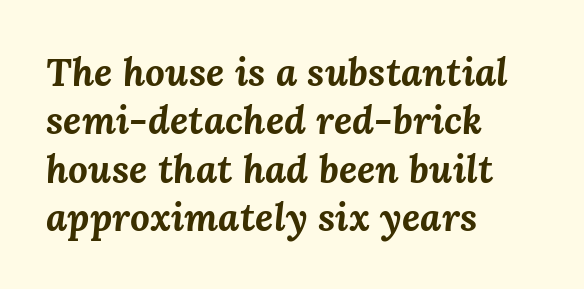
{"italic": "yes", "lean": "right", "slant_degrees": 3, "bold": "yes", "weight": "bold", "width": "normal", "stroke_contrast": "medium", "x_height": "medium", "monospaced": "no", "underline": "no", "align": "left", "line_spacing_ratio": 1.24, "letter_spacing": "normal", "letter_spacing_em": 0.0, "glyph_px": 39}
